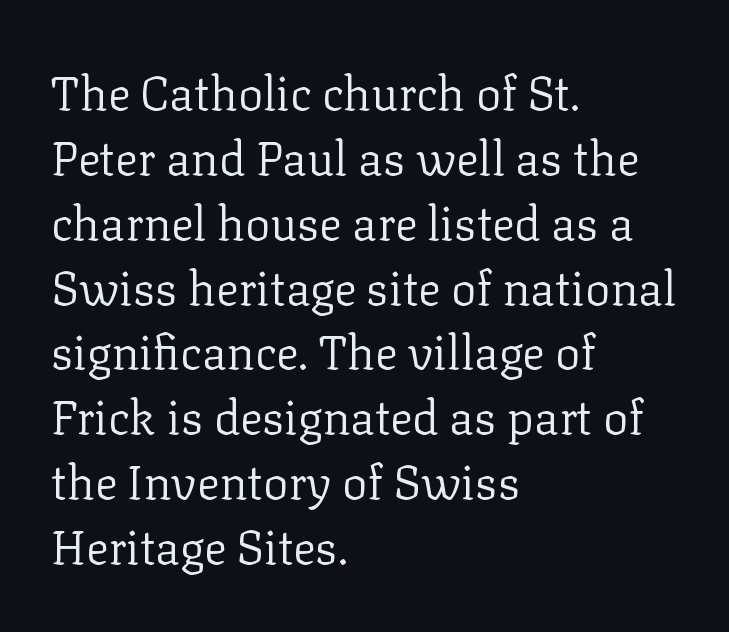
{"serif": "yes", "italic": "no", "bold": "no", "weight": "regular", "width": "normal", "stroke_contrast": "low", "x_height": "medium", "monospaced": "no", "underline": "no", "align": "left", "line_spacing": "normal", "line_spacing_ratio": 1.38, "letter_spacing": "normal", "letter_spacing_em": 0.0, "glyph_px": 47}
